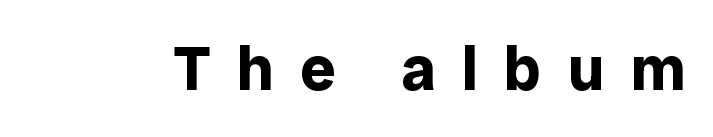
Q: Is the text bold? A: Yes.
Q: Is the text italic (slanted)? A: No, it is upright.
Q: Is the typeface a serif or a sans-serif typeface? A: Sans-serif.
Q: Is the text underlined? A: No.
Q: Is the spacing between letters normal or unusually wide? A: Unusually wide.
Q: Width (condensed, normal, or wide)? A: Normal.
Q: Stroke contrast? A: Low.
Q: x-height? A: Medium.
Q: Monospaced? A: No.
